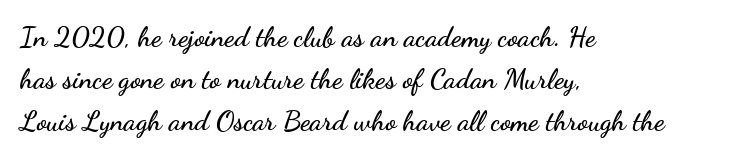
Q: Is the text italic (slanted)? A: Yes.
Q: Is the typeface a serif or a sans-serif typeface? A: Sans-serif.
Q: Is the text underlined? A: No.
Q: How is the paragraph aligned? A: Left-aligned.
Q: Is the spacing between letters normal or unusually wide? A: Normal.
Q: Is the spacing between lines tight, normal or loose? A: Normal.
Q: Width (condensed, normal, or wide)? A: Wide.
Q: Stroke contrast? A: Low.
Q: x-height? A: Small.
Q: Monospaced? A: No.
